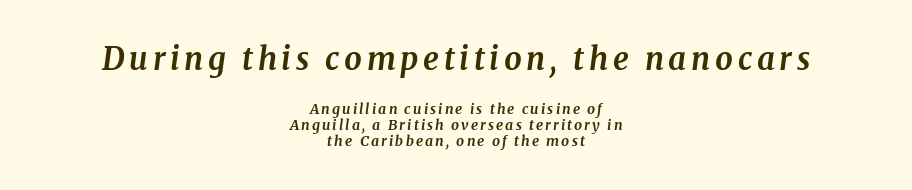
{"serif": "yes", "italic": "yes", "lean": "right", "slant_degrees": 8, "bold": "yes", "weight": "bold", "width": "normal", "stroke_contrast": "medium", "x_height": "medium", "monospaced": "no", "underline": "no", "align": "center", "line_spacing_ratio": 1.16, "larger_block": "first", "size_ratio": 2.21, "glyph_px": 31}
